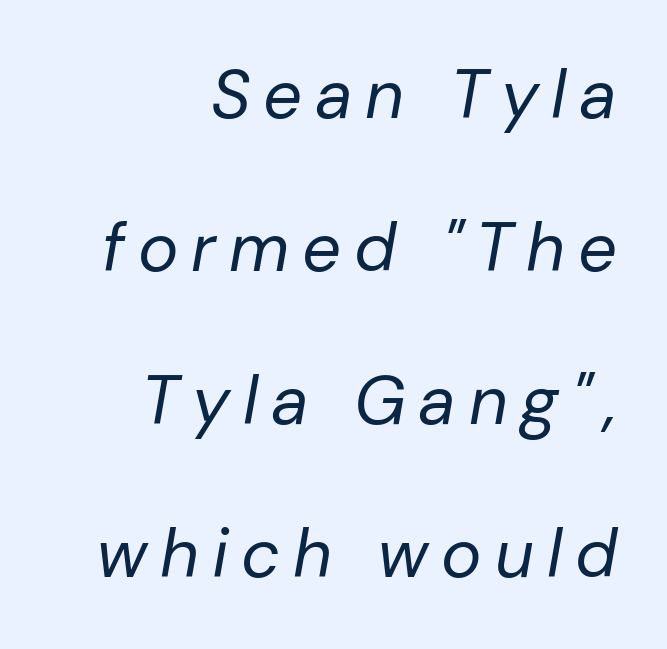
The image shows 68 px regular-weight type, italic (leaning right); set right-aligned, loose line spacing (2.25x), not underlined; low stroke contrast and a medium x-height.
